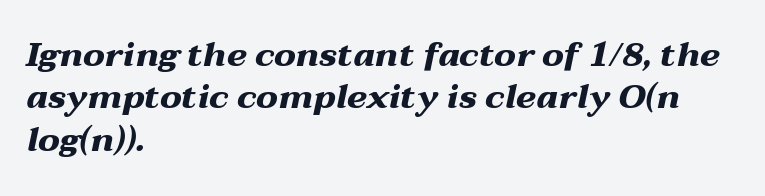
The image shows 34 px heavy, wide type, italic (leaning right); set left-aligned, normal line spacing (1.25x), normal letter spacing, not underlined; medium stroke contrast and a medium x-height.
